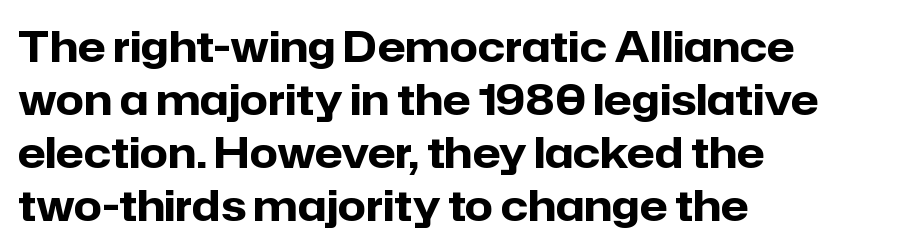
{"serif": "no", "italic": "no", "bold": "yes", "weight": "heavy", "width": "normal", "stroke_contrast": "low", "x_height": "medium", "monospaced": "no", "underline": "no", "align": "left", "line_spacing": "normal", "line_spacing_ratio": 1.29, "letter_spacing": "normal", "letter_spacing_em": 0.0, "glyph_px": 41}
